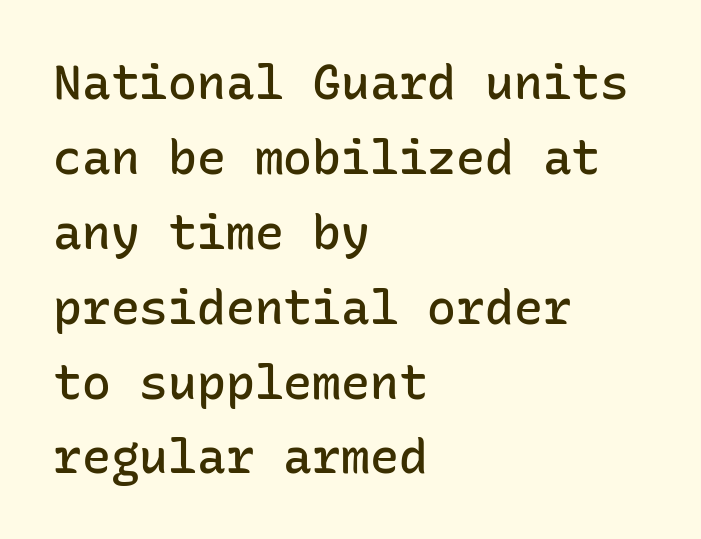
The image shows 48 px semibold sans-serif type, upright, monospaced; set left-aligned, normal line spacing (1.56x), normal letter spacing, not underlined; low stroke contrast and a medium x-height.
